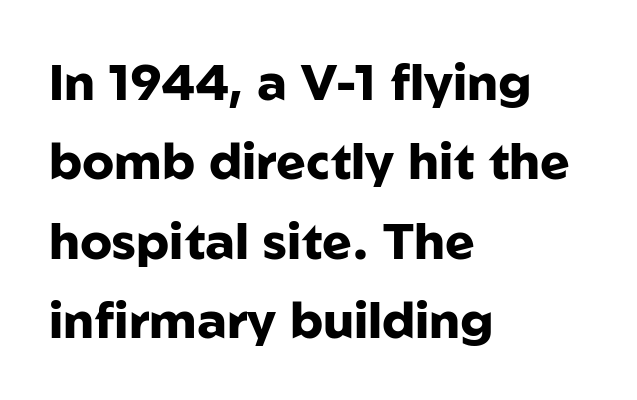
Q: Is the text bold? A: Yes.
Q: Is the text italic (slanted)? A: No, it is upright.
Q: Is the typeface a serif or a sans-serif typeface? A: Sans-serif.
Q: Is the text underlined? A: No.
Q: How is the paragraph aligned? A: Left-aligned.
Q: Is the spacing between letters normal or unusually wide? A: Normal.
Q: Is the spacing between lines tight, normal or loose? A: Normal.
Q: Width (condensed, normal, or wide)? A: Normal.
Q: Stroke contrast? A: Low.
Q: x-height? A: Medium.
Q: Monospaced? A: No.
